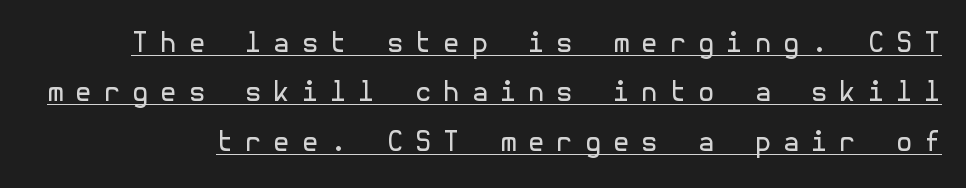
Q: Is the text bold? A: No.
Q: Is the text italic (slanted)? A: No, it is upright.
Q: Is the text underlined? A: Yes.
Q: Is the spacing between letters normal or unusually wide? A: Unusually wide.
